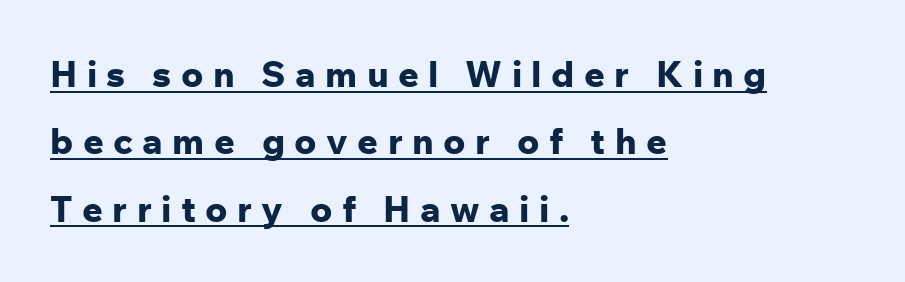
Q: Is the text bold? A: Yes.
Q: Is the text italic (slanted)? A: No, it is upright.
Q: Is the typeface a serif or a sans-serif typeface? A: Sans-serif.
Q: Is the text underlined? A: Yes.
Q: How is the paragraph aligned? A: Left-aligned.
Q: Is the spacing between letters normal or unusually wide? A: Unusually wide.
Q: Width (condensed, normal, or wide)? A: Normal.
Q: Stroke contrast? A: Low.
Q: x-height? A: Medium.
Q: Monospaced? A: No.
